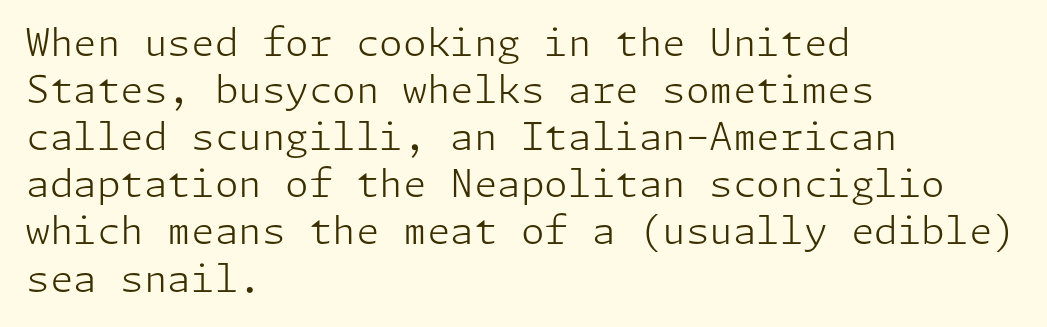
The text block is weighted toward the left margin, trailing off unevenly rightward. Weight class: somewhere from thin through regular. Each row of text sits above clean, open space. Upright lettering throughout.
